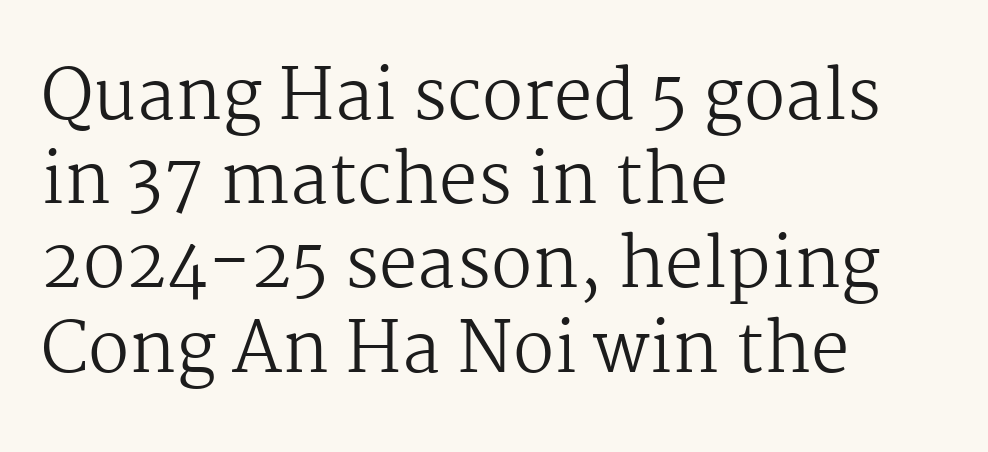
Q: Is the text bold? A: No.
Q: Is the text italic (slanted)? A: No, it is upright.
Q: Is the typeface a serif or a sans-serif typeface? A: Serif.
Q: Is the text underlined? A: No.
Q: How is the paragraph aligned? A: Left-aligned.
Q: Is the spacing between letters normal or unusually wide? A: Normal.
Q: Width (condensed, normal, or wide)? A: Normal.
Q: Stroke contrast? A: Medium.
Q: x-height? A: Medium.
Q: Monospaced? A: No.
